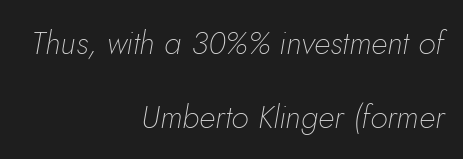
{"italic": "yes", "lean": "right", "slant_degrees": 5, "bold": "no", "weight": "thin", "width": "normal", "stroke_contrast": "low", "x_height": "small", "monospaced": "no", "underline": "no", "align": "right", "line_spacing": "loose", "line_spacing_ratio": 2.31, "letter_spacing": "normal", "letter_spacing_em": 0.0, "glyph_px": 32}
